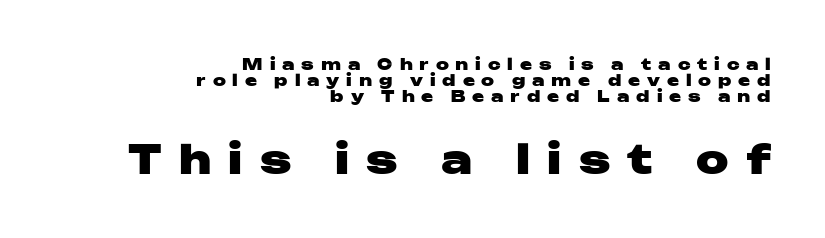
Serif or sans? Sans — the stroke terminals are bare. It's the straight-up-and-down kind of type. The setting favours the right margin, as signatures and pull-quotes sometimes do. Glyph-to-glyph distance is far greater than everyday printed text. The passage shown is typed in a proportional face where columns would drift. Chunky letters — that's bold for sure.
